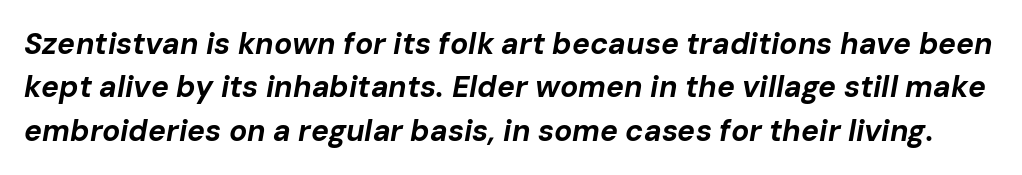
Q: Is the text bold? A: Yes.
Q: Is the text italic (slanted)? A: Yes, it leans right by about 10 degrees.
Q: Is the text underlined? A: No.
Q: Is the spacing between letters normal or unusually wide? A: Normal.
Q: Is the spacing between lines tight, normal or loose? A: Normal.
Q: Width (condensed, normal, or wide)? A: Normal.
Q: Stroke contrast? A: Low.
Q: x-height? A: Medium.
Q: Monospaced? A: No.
